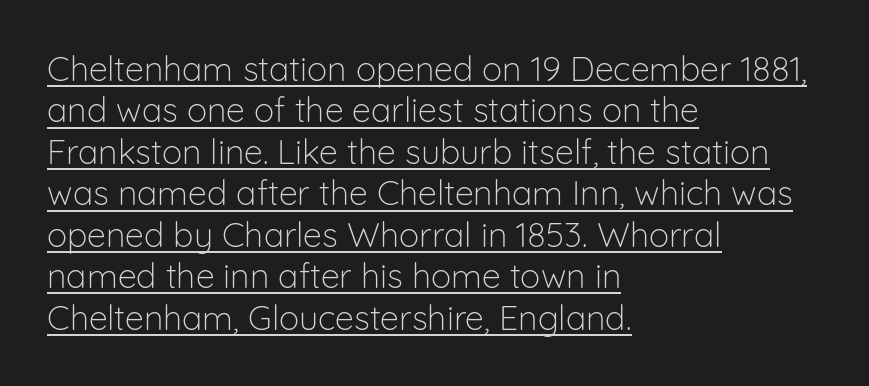
Varying glyph widths throughout — classic text-font behaviour. The glyphs are accompanied by a horizontal stroke just below them. Glyph-to-glyph distance matches everyday printed text. The ragged edge is on the right, which tells us the setting is flush left. This sample uses a sans-serif face. Is there any slant? The stems are plumb.
